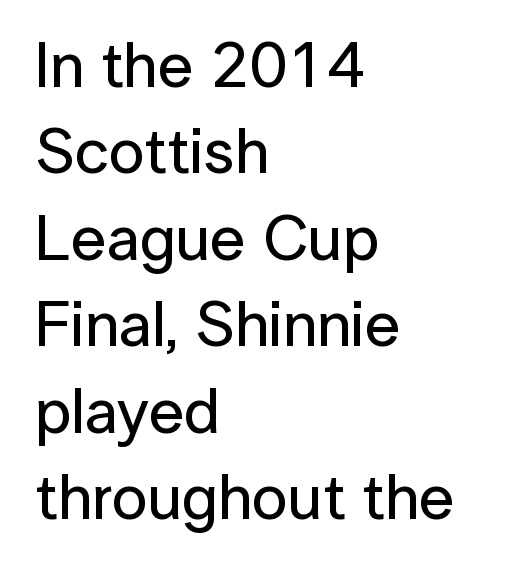
{"serif": "no", "italic": "no", "width": "normal", "stroke_contrast": "low", "x_height": "medium", "monospaced": "no", "underline": "no", "align": "left", "line_spacing": "normal", "line_spacing_ratio": 1.35, "letter_spacing": "normal", "letter_spacing_em": 0.0, "glyph_px": 64}
